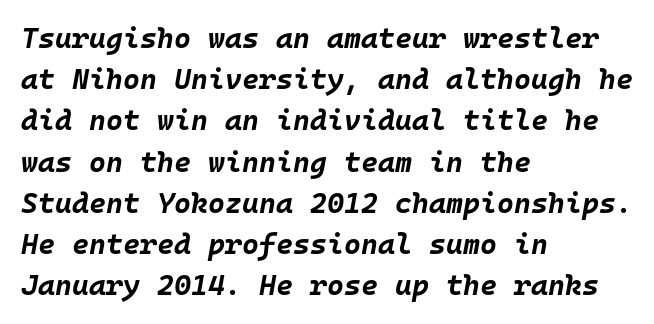
The image shows 29 px bold type, italic (leaning right), monospaced; set left-aligned, normal line spacing (1.42x), normal letter spacing, not underlined; low stroke contrast and a large x-height.
